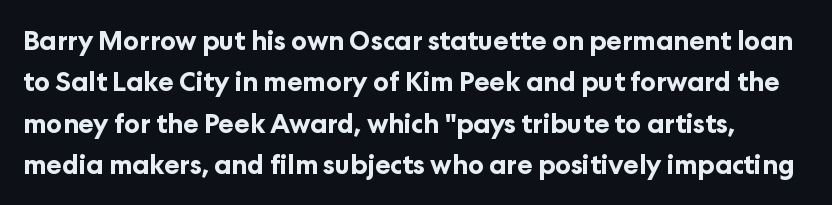
You can tell it's not italic because the verticals are truly vertical. These lines keep a tight, regular rhythm from letter to letter. Each row of text sits above clean, open space. Vertical spacing — default. Heavy-handed strokes throughout: this text is bold.
